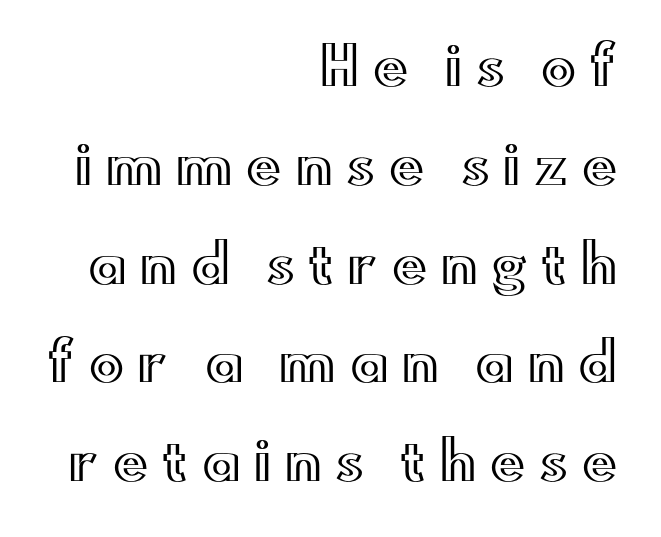
{"italic": "no", "width": "wide", "x_height": "small", "monospaced": "no", "underline": "no", "align": "right", "line_spacing": "loose", "line_spacing_ratio": 1.9, "letter_spacing": "wide", "letter_spacing_em": 0.27, "glyph_px": 52}
